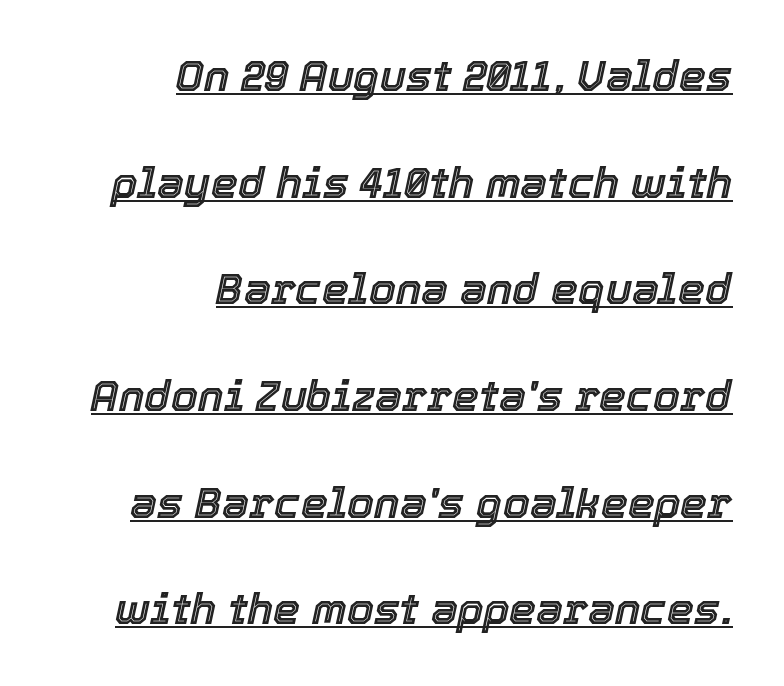
Q: Is the text italic (slanted)? A: Yes, it leans right by about 12 degrees.
Q: Is the text underlined? A: Yes.
Q: How is the paragraph aligned? A: Right-aligned.
Q: Is the spacing between letters normal or unusually wide? A: Normal.
Q: Is the spacing between lines tight, normal or loose? A: Loose.
Q: Width (condensed, normal, or wide)? A: Normal.
Q: x-height? A: Medium.
Q: Monospaced? A: No.
